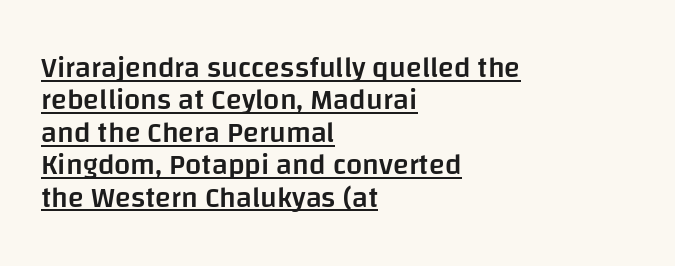
{"serif": "no", "italic": "no", "bold": "semi", "weight": "semibold", "width": "normal", "stroke_contrast": "low", "x_height": "large", "monospaced": "no", "underline": "yes", "align": "left", "line_spacing": "tight", "line_spacing_ratio": 1.12, "letter_spacing": "normal", "letter_spacing_em": 0.0, "glyph_px": 29}
